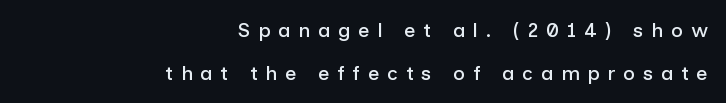
{"italic": "no", "underline": "no", "align": "right", "line_spacing": "loose", "line_spacing_ratio": 2.15, "letter_spacing": "wide", "letter_spacing_em": 0.39, "glyph_px": 20}
